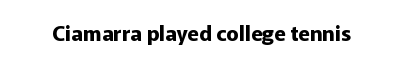
{"italic": "no", "bold": "yes", "underline": "no", "letter_spacing": "normal", "letter_spacing_em": 0.0, "glyph_px": 21}
